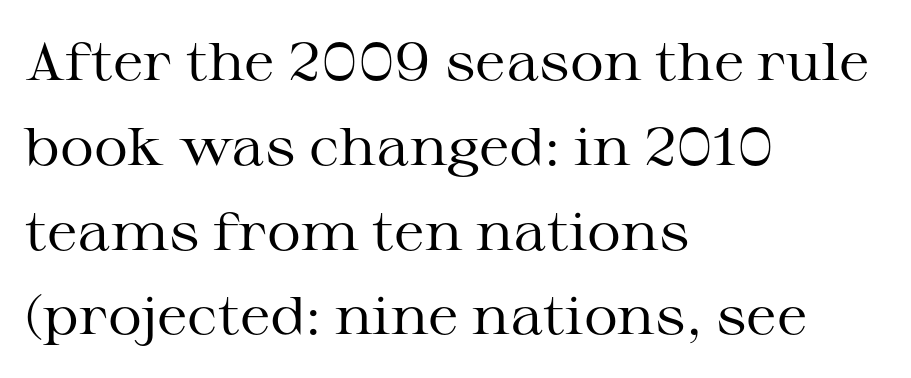
Baseline-to-baseline distance is the conventional proportion of letter height. Observe the ordinary spacing: letters are neighbours, not strangers. Style check: upright. Where is the straight margin? On the left. The letterforms sit at book weight or below. Underlining? Definitely not there.
